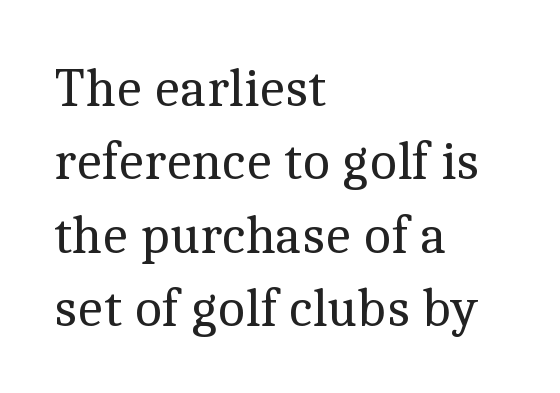
{"serif": "yes", "italic": "no", "bold": "no", "weight": "regular", "width": "normal", "x_height": "medium", "monospaced": "no", "underline": "no", "align": "left", "line_spacing": "normal", "line_spacing_ratio": 1.36, "letter_spacing": "normal", "letter_spacing_em": 0.0, "glyph_px": 54}
